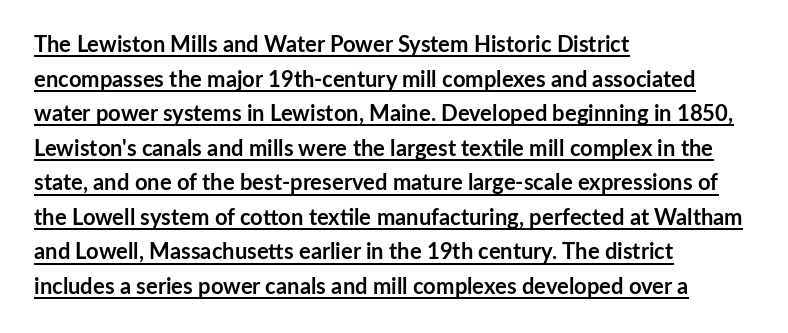
{"italic": "no", "bold": "yes", "underline": "yes", "align": "left", "line_spacing": "normal", "line_spacing_ratio": 1.57, "letter_spacing": "normal", "letter_spacing_em": 0.0, "glyph_px": 22}
